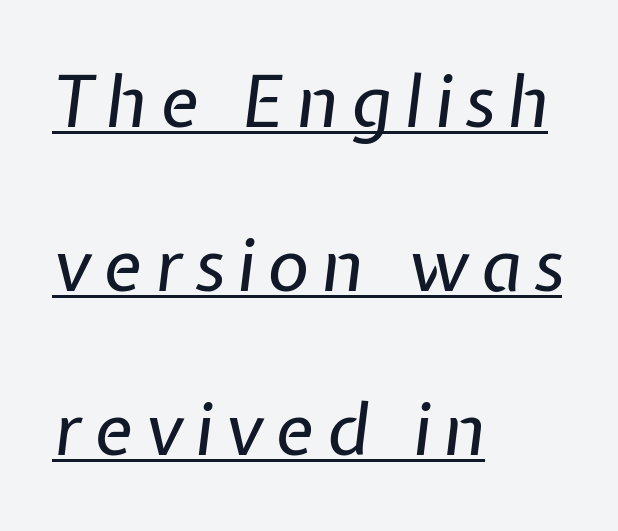
Loosely led — the rows are spread out. This is oblique type, the kind used for emphasis or titles. The rendering uses the underline text-decoration. Weight: regular or lighter. The face used here is proportionally spaced, like ordinary book or web type.
